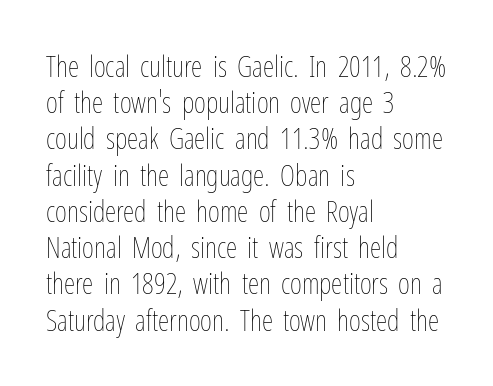
Quick note: interline space is typical. Caption: multi-line text, flush left, ragged right. The typeface has the unassuming heft of standard copy or less. Character widths vary here, with narrow letters taking less room than wide ones. Does the lettering tilt? It doesn't — this is upright.
